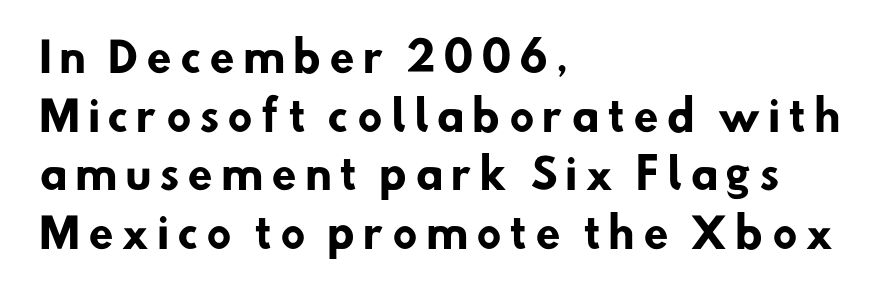
Q: Is the text bold? A: Yes.
Q: Is the typeface a serif or a sans-serif typeface? A: Sans-serif.
Q: Is the text underlined? A: No.
Q: How is the paragraph aligned? A: Left-aligned.
Q: Is the spacing between lines tight, normal or loose? A: Normal.
Q: Width (condensed, normal, or wide)? A: Normal.
Q: Stroke contrast? A: Low.
Q: x-height? A: Small.
Q: Monospaced? A: No.
